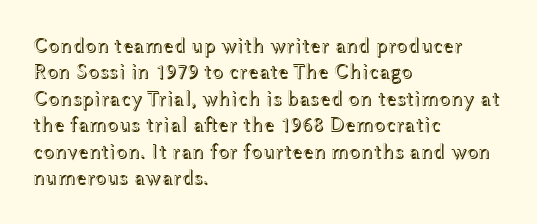
Q: Is the text italic (slanted)? A: No, it is upright.
Q: Is the text underlined? A: No.
Q: How is the paragraph aligned? A: Left-aligned.
Q: Is the spacing between letters normal or unusually wide? A: Normal.
Q: Is the spacing between lines tight, normal or loose? A: Normal.
